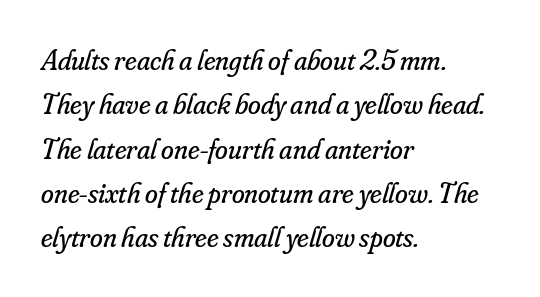
Q: Is the text bold? A: No.
Q: Is the text italic (slanted)? A: Yes, it leans right by about 16 degrees.
Q: Is the typeface a serif or a sans-serif typeface? A: Serif.
Q: Is the text underlined? A: No.
Q: How is the paragraph aligned? A: Left-aligned.
Q: Is the spacing between letters normal or unusually wide? A: Normal.
Q: Is the spacing between lines tight, normal or loose? A: Normal.
Q: Width (condensed, normal, or wide)? A: Normal.
Q: Stroke contrast? A: Low.
Q: x-height? A: Small.
Q: Monospaced? A: No.
